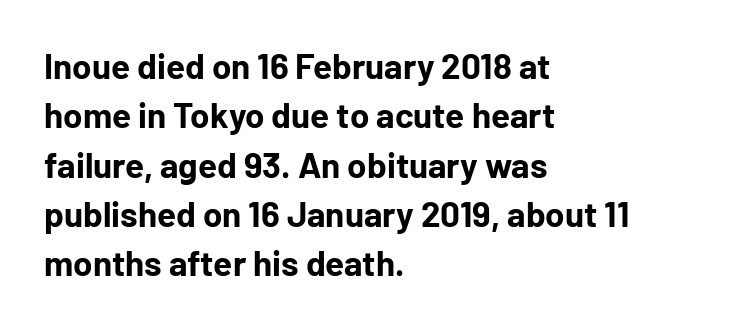
The setting favours the left margin, as ordinary paragraphs usually do. Quick note: not italic, upright. These lines sit exactly where default settings would place them. Check under the words: just untouched page. Varying glyph widths throughout — classic text-font behaviour. Is the type bold? Yes — the strokes are clearly thick and heavy.
